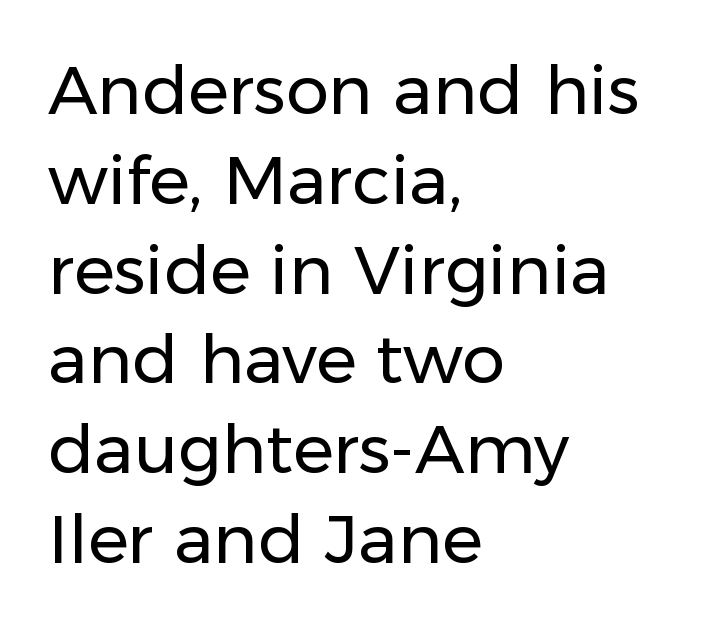
Is this a fixed-width face? No — the glyphs have proportional, varying widths. I'd call this a sans setting — the letters go barefoot. Standard letterfit; no display-style spreading of the glyphs. Unbolded letterforms with no extra heft.
